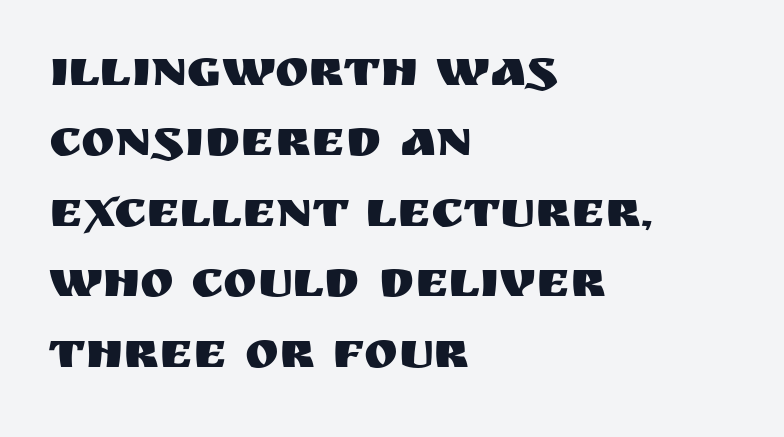
Q: Is the text italic (slanted)? A: No, it is upright.
Q: Is the typeface a serif or a sans-serif typeface? A: Sans-serif.
Q: Is the text underlined? A: No.
Q: How is the paragraph aligned? A: Left-aligned.
Q: Is the spacing between letters normal or unusually wide? A: Normal.
Q: Is the spacing between lines tight, normal or loose? A: Normal.
Q: Width (condensed, normal, or wide)? A: Normal.
Q: Stroke contrast? A: Medium.
Q: x-height? A: Large.
Q: Monospaced? A: No.
